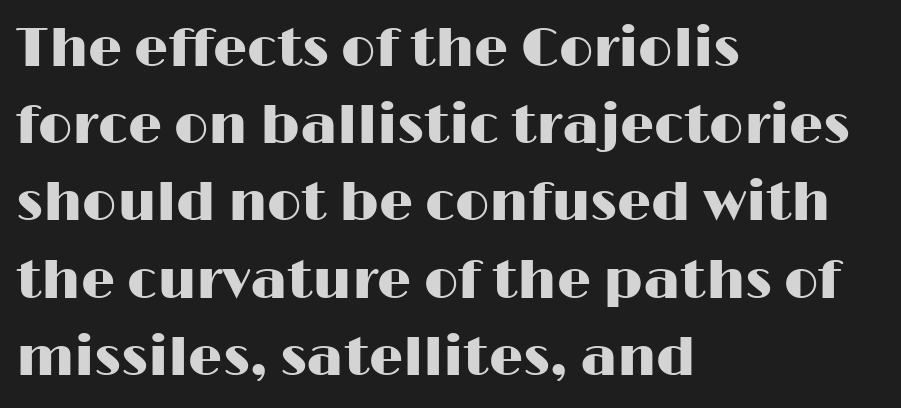
Q: Is the text italic (slanted)? A: No, it is upright.
Q: Is the typeface a serif or a sans-serif typeface? A: Sans-serif.
Q: Is the text underlined? A: No.
Q: How is the paragraph aligned? A: Left-aligned.
Q: Is the spacing between letters normal or unusually wide? A: Normal.
Q: Is the spacing between lines tight, normal or loose? A: Normal.
Q: Width (condensed, normal, or wide)? A: Wide.
Q: Stroke contrast? A: High.
Q: x-height? A: Medium.
Q: Monospaced? A: No.
